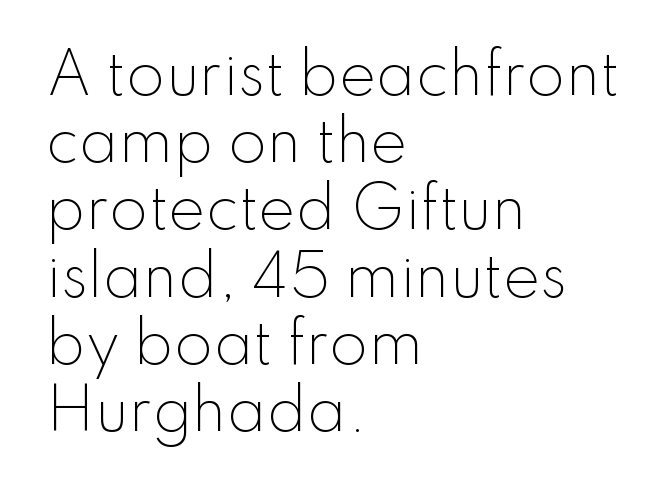
The image shows 56 px light sans-serif type, upright; set left-aligned, line spacing 1.2x, normal letter spacing, not underlined; low stroke contrast and a small x-height.
